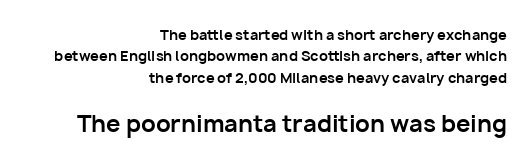
The image shows 23 px bold type, upright; set right-aligned, normal line spacing (1.53x), normal letter spacing, not underlined; the second (bottom) block is 1.64x larger.
